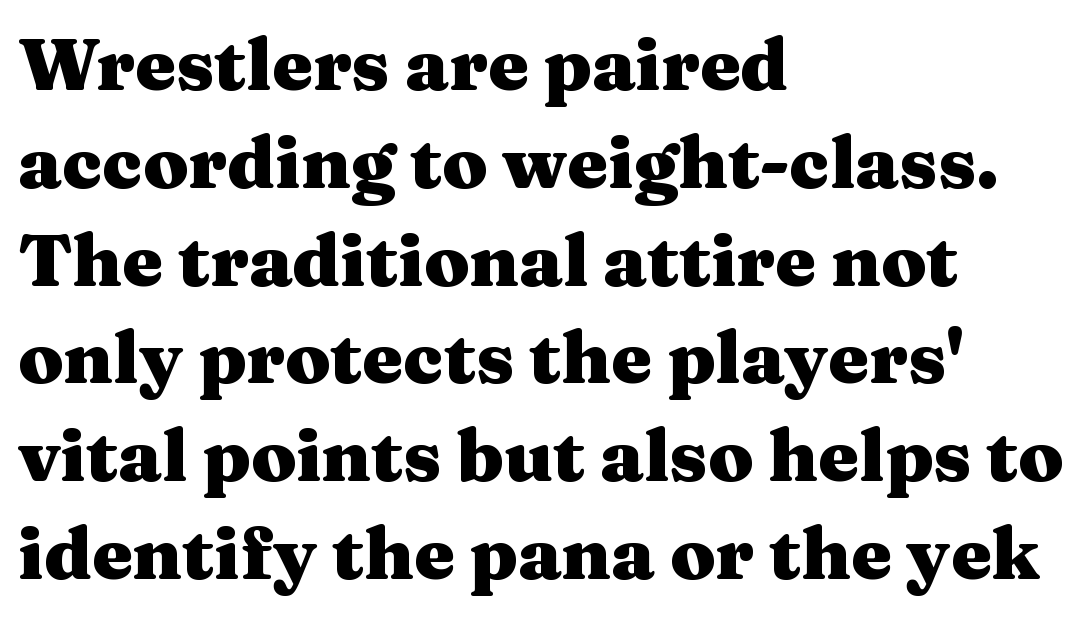
The image shows 73 px heavy, wide serif type, upright; set left-aligned, normal line spacing (1.34x), normal letter spacing, not underlined; medium stroke contrast and a medium x-height.
